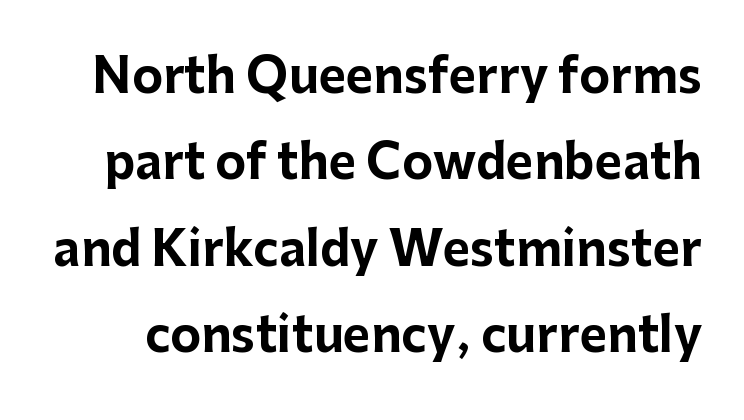
{"serif": "no", "italic": "no", "bold": "yes", "weight": "bold", "width": "normal", "stroke_contrast": "low", "x_height": "medium", "monospaced": "no", "underline": "no", "line_spacing_ratio": 1.84, "letter_spacing": "normal", "letter_spacing_em": 0.0, "glyph_px": 47}
